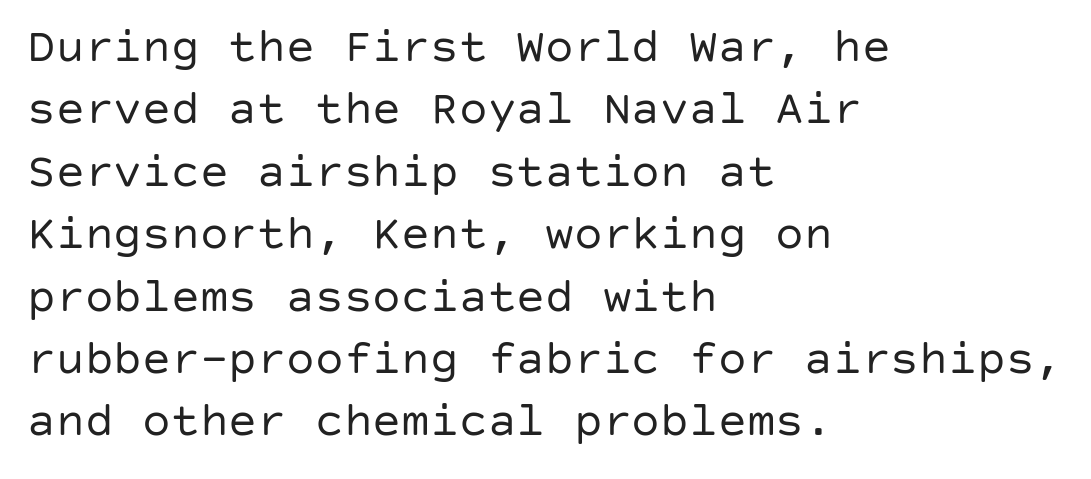
What's the leading like? Ordinary, nothing unusual. Bold? No — there's no thickening of the strokes. Horizontal alignment here is leftward, the default for most running prose. Just letters on the line, the space beneath them empty.
